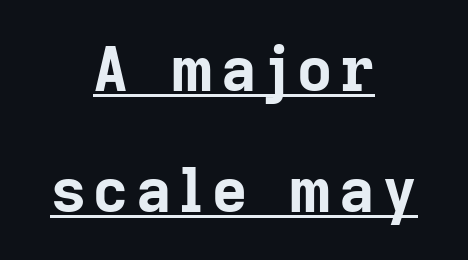
You could not count columns in this text — the font is proportionally spaced. Quick note: underline on. Whoever set this chose breathing room over compactness in the vertical rhythm. Is the type bold? Yes — the strokes are clearly thick and heavy.
